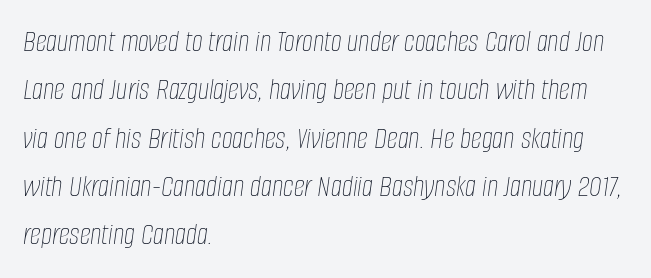
The image shows 31 px thin, condensed type, italic (leaning right); set left-aligned, normal line spacing (1.56x), normal letter spacing, not underlined; low stroke contrast and a large x-height.
